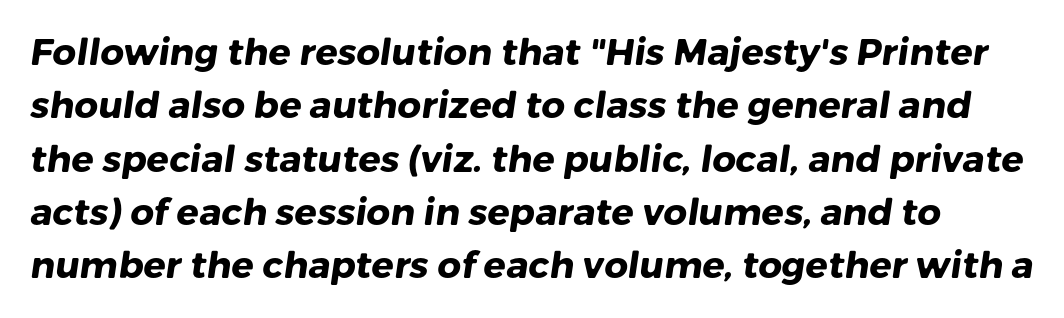
The font family rendered here belongs to the sans-serif group. The rendering uses natural spacing where letterforms have individual widths. The type is set solid horizontally, with unmodified tracking. The block of text has a typical density, with ordinary space between rows. Anything drawn beneath the words? Only blank space. The rendering uses a bold face; every stroke is thick and dark.
